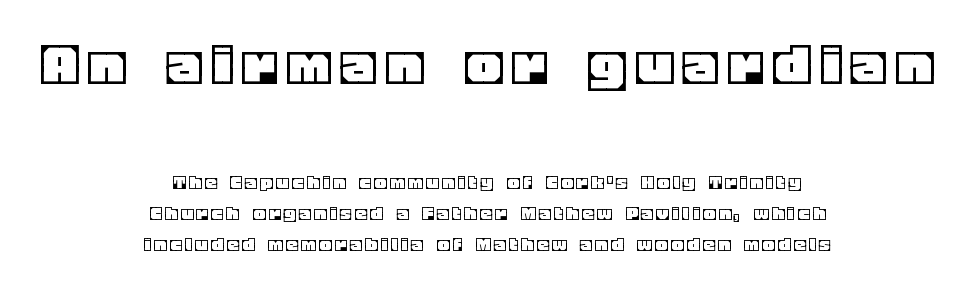
Q: Is the text italic (slanted)? A: No, it is upright.
Q: Is the text underlined? A: No.
Q: How is the paragraph aligned? A: Centered.
Q: Is the spacing between lines tight, normal or loose? A: Normal.
Q: Which block of text is set in a larger size, the first (top) or the second (bottom)? A: The first (top) one.
Q: Width (condensed, normal, or wide)? A: Normal.
Q: x-height? A: Large.
Q: Monospaced? A: No.
